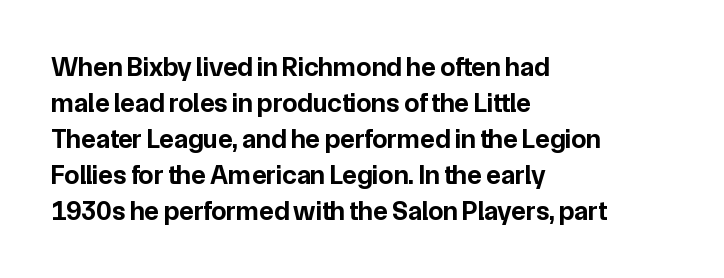
{"italic": "no", "bold": "yes", "underline": "no", "align": "left", "line_spacing": "normal", "line_spacing_ratio": 1.33, "letter_spacing": "normal", "letter_spacing_em": 0.0, "glyph_px": 27}
